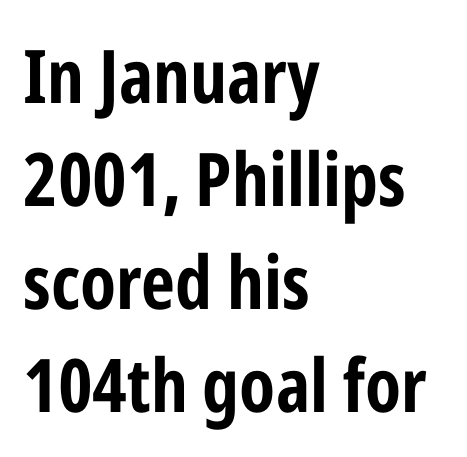
The image shows 74 px bold, condensed sans-serif type, upright; set left-aligned, normal line spacing (1.39x), normal letter spacing, not underlined; low stroke contrast and a medium x-height.
